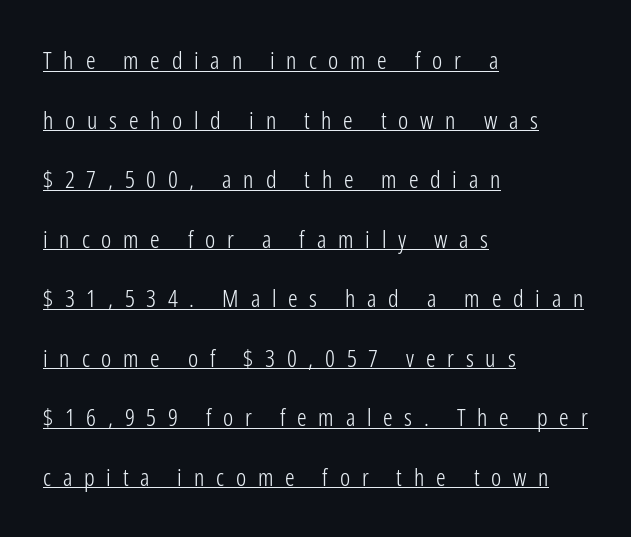
Somebody hit Ctrl+U on this one — the words are underlined. Weight class: somewhere from thin through regular. Does the lettering tilt? It doesn't — this is upright. Summary of vertical rhythm: relaxed, with wide interline spacing. The lines in this sample share a left origin and differ only in where they stop. Glyph-to-glyph distance is far greater than everyday printed text.
